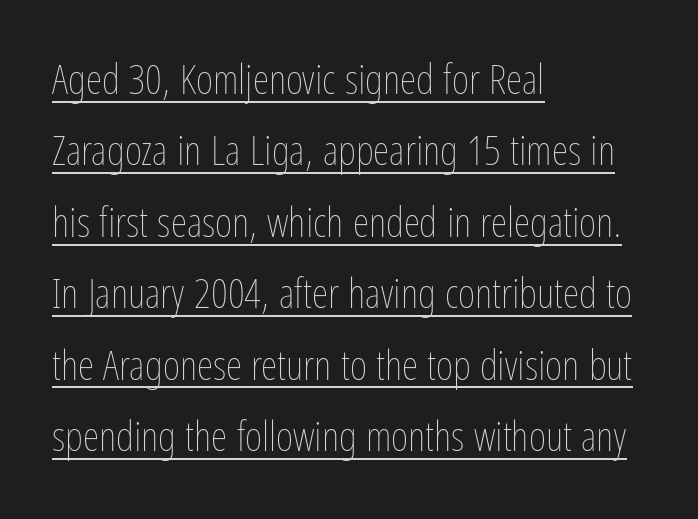
Q: Is the text bold? A: No.
Q: Is the text italic (slanted)? A: No, it is upright.
Q: Is the text underlined? A: Yes.
Q: How is the paragraph aligned? A: Left-aligned.
Q: Is the spacing between letters normal or unusually wide? A: Normal.
Q: Is the spacing between lines tight, normal or loose? A: Normal.
Q: Width (condensed, normal, or wide)? A: Condensed.
Q: Stroke contrast? A: Low.
Q: x-height? A: Medium.
Q: Monospaced? A: No.
